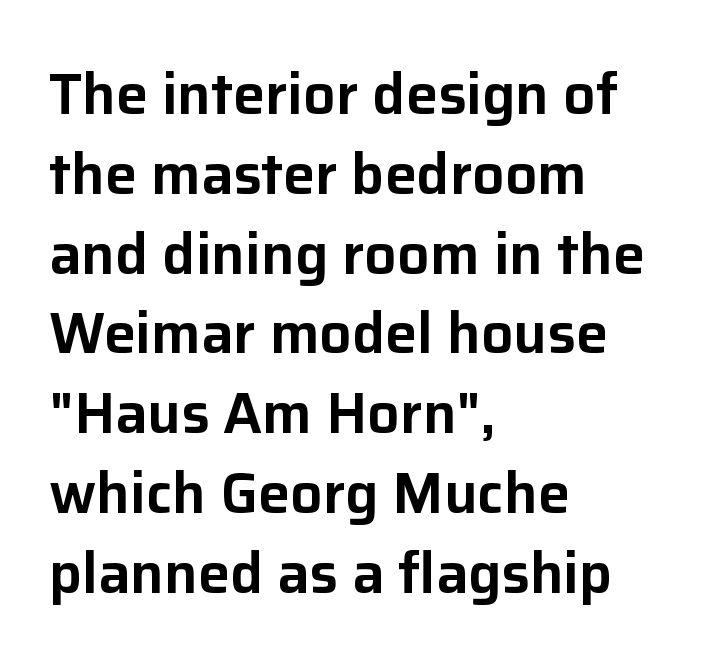
Q: Is the text italic (slanted)? A: No, it is upright.
Q: Is the typeface a serif or a sans-serif typeface? A: Sans-serif.
Q: Is the text underlined? A: No.
Q: How is the paragraph aligned? A: Left-aligned.
Q: Is the spacing between letters normal or unusually wide? A: Normal.
Q: Is the spacing between lines tight, normal or loose? A: Normal.
Q: Width (condensed, normal, or wide)? A: Normal.
Q: Stroke contrast? A: Low.
Q: x-height? A: Medium.
Q: Monospaced? A: No.
